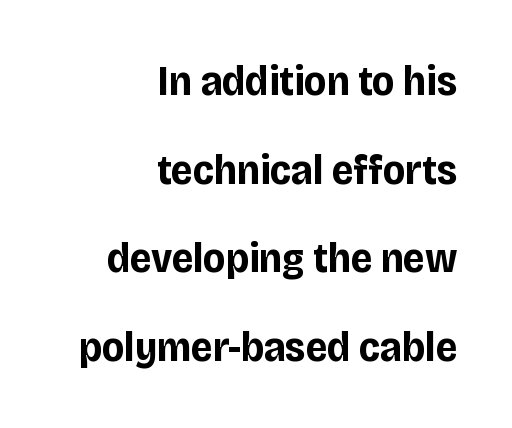
Compared with a flush-left layout, this one pins lines to the opposite, right side. The gaps between neighbouring characters are ordinary and unremarkable. You can tell from the bare stems that sans-serif type was used. This rendering features lettering with no underline. Unlike italic type, these characters show no tilt at all. Proportional: the letters do not fall into vertical columns.
